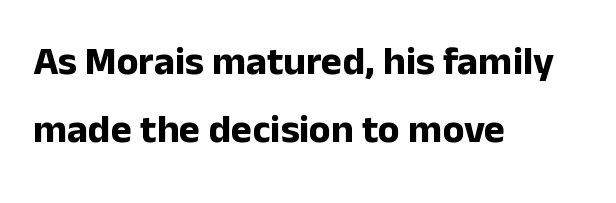
Short and long lines alike share a common starting point at left. Lines of text with bare space underneath. The face used here is a sans, in the tradition of grotesques and geometrics. Note the varied advance widths — an 'i' is clearly narrower than an 'm'.
